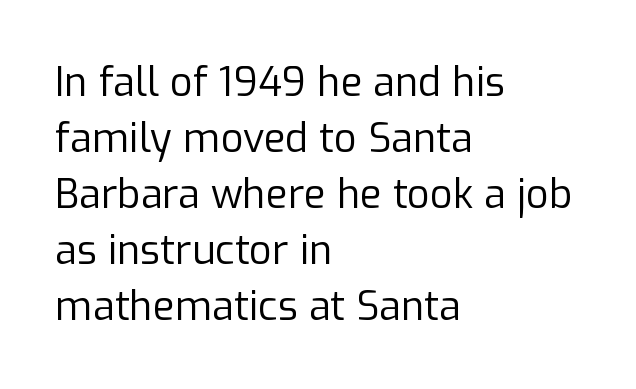
{"serif": "no", "italic": "no", "bold": "no", "weight": "regular", "width": "normal", "stroke_contrast": "low", "x_height": "medium", "monospaced": "no", "underline": "no", "align": "left", "line_spacing": "normal", "line_spacing_ratio": 1.4, "letter_spacing": "normal", "letter_spacing_em": 0.0, "glyph_px": 40}
